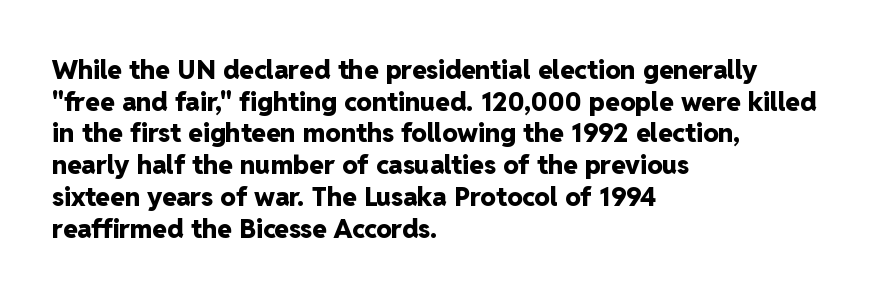
{"italic": "no", "bold": "yes", "underline": "no", "align": "left", "line_spacing_ratio": 1.22, "letter_spacing": "normal", "letter_spacing_em": 0.0, "glyph_px": 26}
